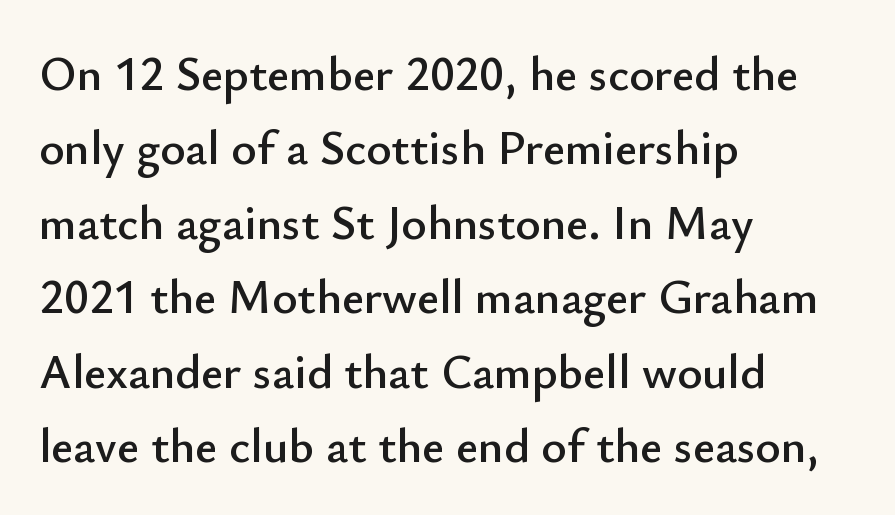
Any mark beneath the type? The region is blank. Each new line begins a customary step beneath the previous one. A typesetter would call this proportional, since set widths differ per character. Caption: standard tracking, unaltered.
